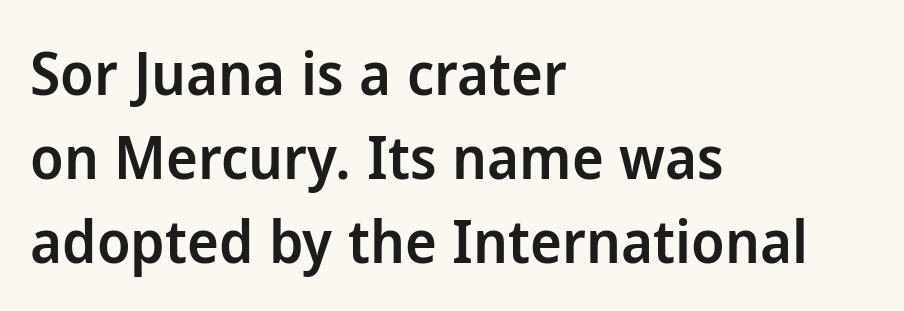
{"serif": "no", "italic": "no", "bold": "semi", "weight": "semibold", "width": "normal", "stroke_contrast": "low", "x_height": "medium", "monospaced": "no", "underline": "no", "align": "left", "line_spacing": "normal", "line_spacing_ratio": 1.4, "letter_spacing": "normal", "letter_spacing_em": 0.0, "glyph_px": 60}
